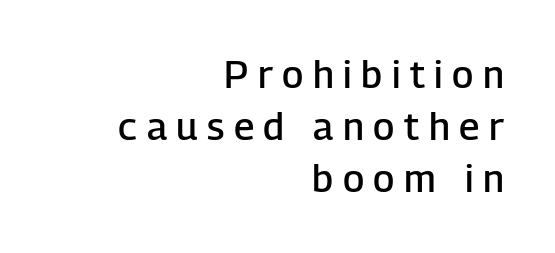
{"serif": "no", "italic": "no", "bold": "semi", "weight": "semibold", "width": "normal", "stroke_contrast": "low", "x_height": "medium", "monospaced": "no", "underline": "no", "align": "right", "line_spacing": "normal", "line_spacing_ratio": 1.37, "letter_spacing": "wide", "letter_spacing_em": 0.25, "glyph_px": 38}
